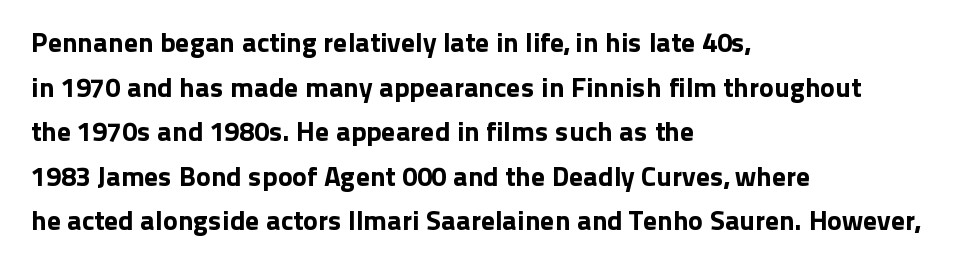
Q: Is the text italic (slanted)? A: No, it is upright.
Q: Is the typeface a serif or a sans-serif typeface? A: Sans-serif.
Q: Is the text underlined? A: No.
Q: How is the paragraph aligned? A: Left-aligned.
Q: Is the spacing between letters normal or unusually wide? A: Normal.
Q: Is the spacing between lines tight, normal or loose? A: Normal.
Q: Width (condensed, normal, or wide)? A: Normal.
Q: Stroke contrast? A: Low.
Q: x-height? A: Medium.
Q: Monospaced? A: No.
